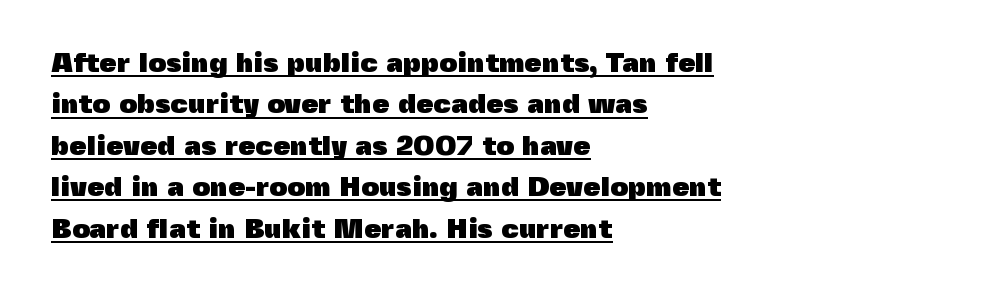
Stroke terminals: plain, sans-serif. Italic? Not at all — the glyphs are vertical. The font is running at its bold setting. What's the leading like? Ordinary, nothing unusual. Think of a printed novel: that variable character pitch is what you see here.
